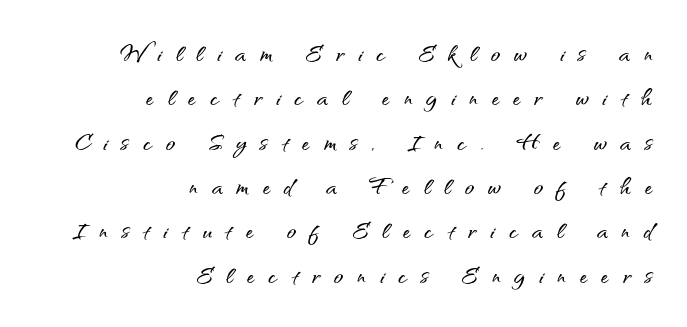
{"serif": "no", "width": "normal", "stroke_contrast": "medium", "x_height": "small", "monospaced": "no", "underline": "no", "align": "right", "line_spacing": "normal", "line_spacing_ratio": 1.43, "letter_spacing": "wide", "letter_spacing_em": 0.45, "glyph_px": 31}
